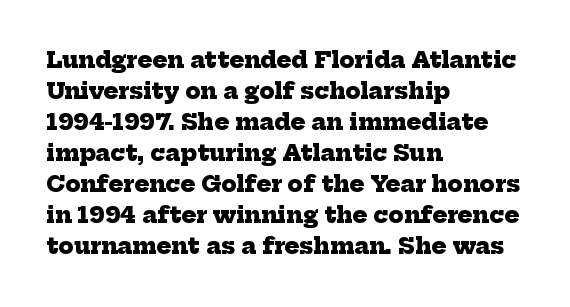
Is there much room between lines? A standard amount, neither cramped nor airy. You could call the tracking neutral — neither tight nor loose. Typesetter's note: full bold, strokes at maximum text heaviness. Glance below the letters and you will spot only blank space.
